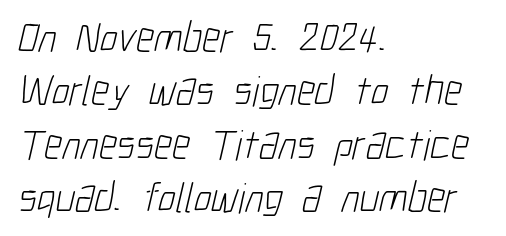
The image shows 43 px light, condensed sans-serif type; set left-aligned, line spacing 1.24x, normal letter spacing, not underlined; low stroke contrast and a medium x-height.
